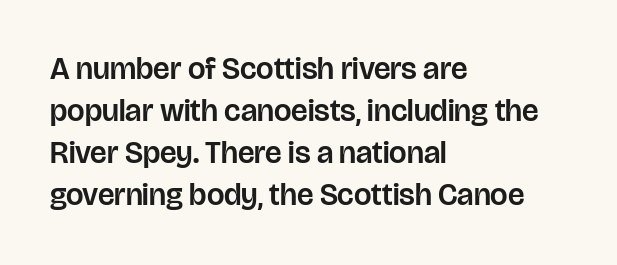
{"serif": "no", "italic": "no", "width": "normal", "stroke_contrast": "low", "x_height": "large", "monospaced": "no", "underline": "no", "align": "left", "line_spacing": "normal", "line_spacing_ratio": 1.36, "letter_spacing": "normal", "letter_spacing_em": 0.0, "glyph_px": 31}
